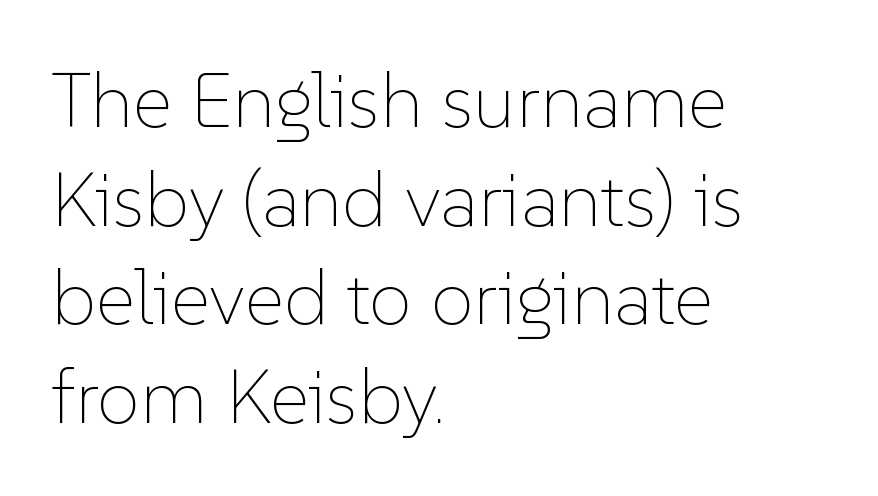
The image shows 77 px thin type, upright; set left-aligned, normal line spacing (1.28x), normal letter spacing, not underlined; low stroke contrast and a medium x-height.
